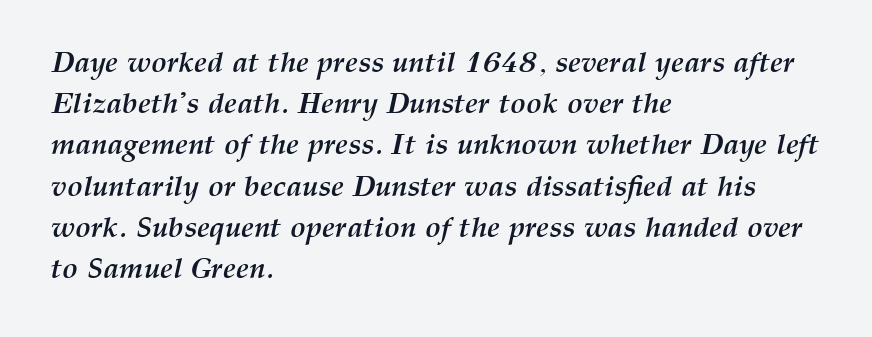
Q: Is the text bold? A: Yes.
Q: Is the text italic (slanted)? A: Yes, it leans right by about 12 degrees.
Q: Is the text underlined? A: No.
Q: How is the paragraph aligned? A: Left-aligned.
Q: Is the spacing between letters normal or unusually wide? A: Normal.
Q: Is the spacing between lines tight, normal or loose? A: Normal.
Q: Width (condensed, normal, or wide)? A: Normal.
Q: Stroke contrast? A: Medium.
Q: x-height? A: Medium.
Q: Monospaced? A: No.
